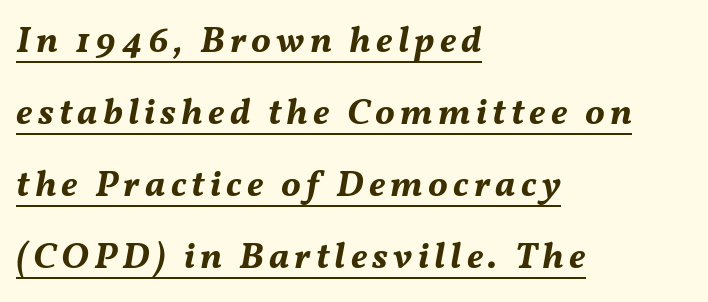
Q: Is the text bold? A: Yes.
Q: Is the text italic (slanted)? A: Yes, it leans right by about 11 degrees.
Q: Is the text underlined? A: Yes.
Q: How is the paragraph aligned? A: Left-aligned.
Q: Is the spacing between lines tight, normal or loose? A: Loose.
Q: Width (condensed, normal, or wide)? A: Normal.
Q: Stroke contrast? A: Medium.
Q: x-height? A: Medium.
Q: Monospaced? A: No.
